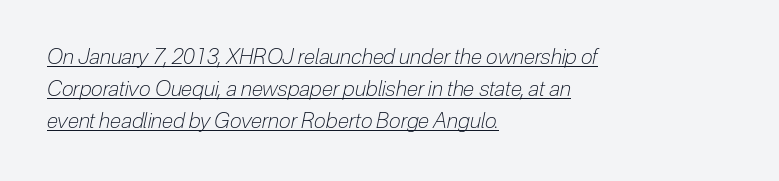
A normal amount of white space separates one row of letters from the next. Beneath each row of characters lies a ruled line. The typeface has the unassuming heft of standard copy or less. There is no visible air inserted between adjacent glyphs. Layout note: lines flush left.
